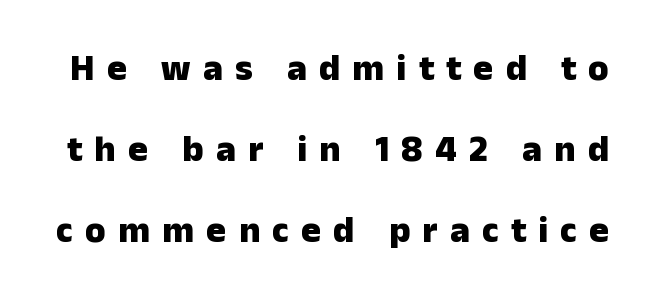
This sample has the flowing, uneven cadence of proportional lettering. Someone cranked the tracking dial way up on this one. The letters carry no serifs — their stems end cleanly without finishing strokes. Beneath every word, the page is bare. The font is running at its bold setting.
